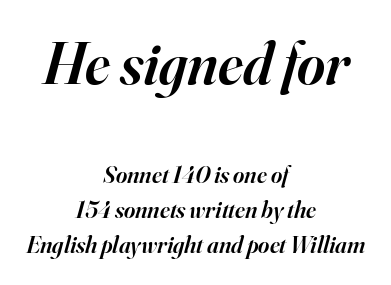
Q: Is the text bold? A: Semi-bold.
Q: Is the text italic (slanted)? A: Yes, it leans right by about 16 degrees.
Q: Is the typeface a serif or a sans-serif typeface? A: Serif.
Q: Is the text underlined? A: No.
Q: How is the paragraph aligned? A: Centered.
Q: Is the spacing between letters normal or unusually wide? A: Normal.
Q: Is the spacing between lines tight, normal or loose? A: Normal.
Q: Which block of text is set in a larger size, the first (top) or the second (bottom)? A: The first (top) one.
Q: Width (condensed, normal, or wide)? A: Normal.
Q: Stroke contrast? A: High.
Q: x-height? A: Small.
Q: Monospaced? A: No.
